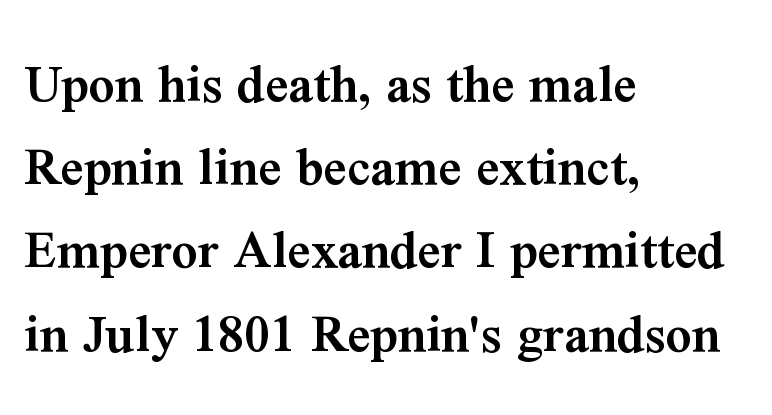
Note the varied advance widths — an 'i' is clearly narrower than an 'm'. Leftover space on each line is placed entirely after the last word. Characters follow at the spacing the type designer built in. How would I describe the line gaps? Plain and ordinary. To sum up the face: it has serifs.
